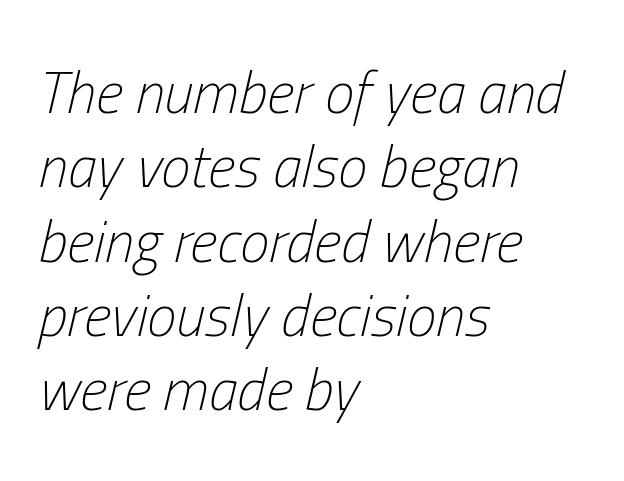
The type is set solid horizontally, with unmodified tracking. A classic flush-left, rag-right setting is used for this passage. These lines are rendered in a variable-pitch font. The passage shown is not underscored anywhere.
